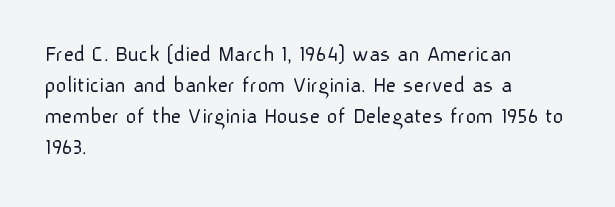
The image shows 23 px text type, upright; set left-aligned, normal line spacing (1.35x), normal letter spacing, not underlined.
